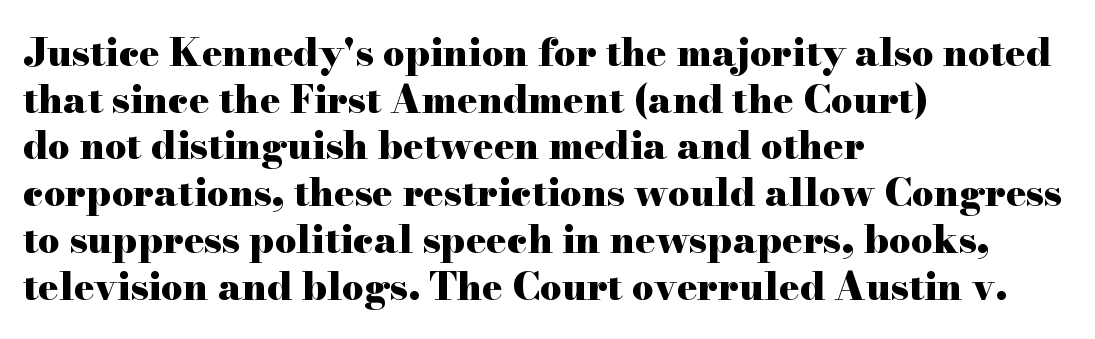
Q: Is the text bold? A: Yes.
Q: Is the text italic (slanted)? A: No, it is upright.
Q: Is the typeface a serif or a sans-serif typeface? A: Serif.
Q: Is the text underlined? A: No.
Q: How is the paragraph aligned? A: Left-aligned.
Q: Is the spacing between letters normal or unusually wide? A: Normal.
Q: Width (condensed, normal, or wide)? A: Wide.
Q: Stroke contrast? A: High.
Q: x-height? A: Small.
Q: Monospaced? A: No.
